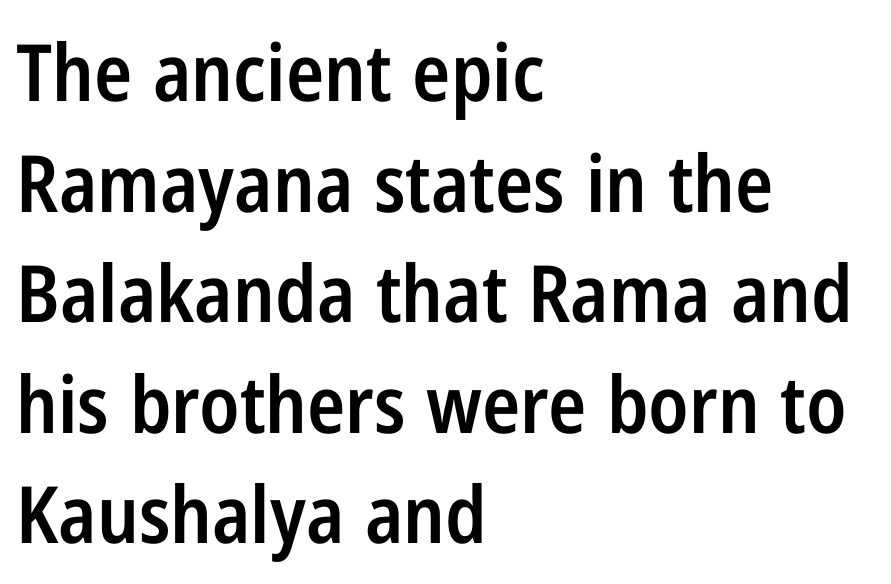
Each letter keeps its own natural width here, so spacing adapts to shape. Regular leading. Tall strokes in this sample are plumb rather than angled. Weight check: semibold — heavier than regular, not quite bold.
